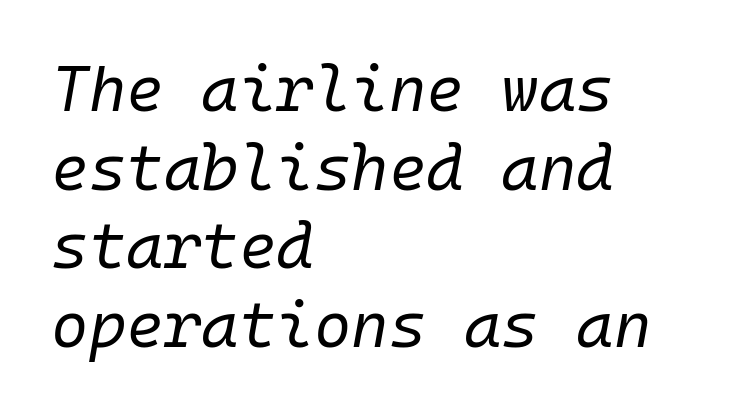
{"italic": "yes", "lean": "right", "slant_degrees": 10, "bold": "no", "weight": "regular", "width": "normal", "stroke_contrast": "low", "x_height": "medium", "monospaced": "yes", "underline": "no", "align": "left", "line_spacing_ratio": 1.23, "letter_spacing": "normal", "letter_spacing_em": 0.0, "glyph_px": 64}
